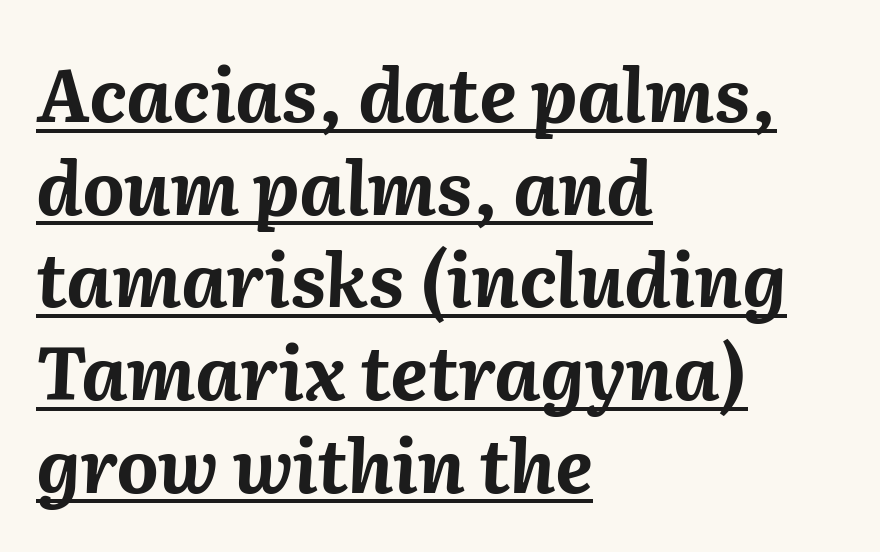
The image shows 73 px bold type, italic (leaning right); set left-aligned, normal line spacing (1.27x), normal letter spacing, underlined; medium stroke contrast and a medium x-height.
